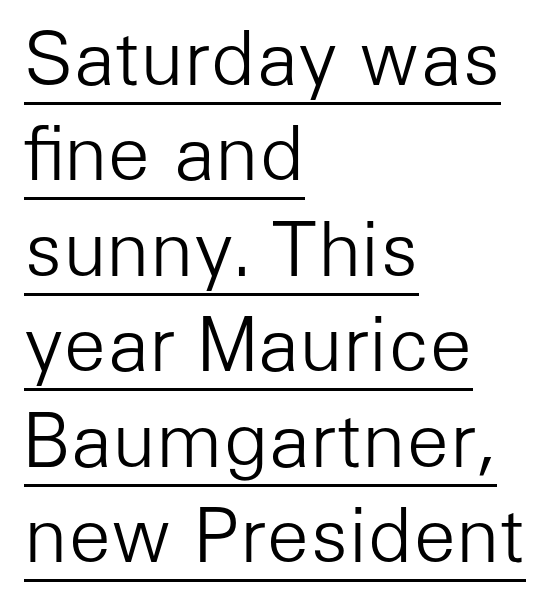
Q: Is the text bold? A: No.
Q: Is the text italic (slanted)? A: No, it is upright.
Q: Is the typeface a serif or a sans-serif typeface? A: Sans-serif.
Q: Is the text underlined? A: Yes.
Q: How is the paragraph aligned? A: Left-aligned.
Q: Is the spacing between letters normal or unusually wide? A: Normal.
Q: Is the spacing between lines tight, normal or loose? A: Normal.
Q: Width (condensed, normal, or wide)? A: Normal.
Q: Stroke contrast? A: Low.
Q: x-height? A: Medium.
Q: Monospaced? A: No.
